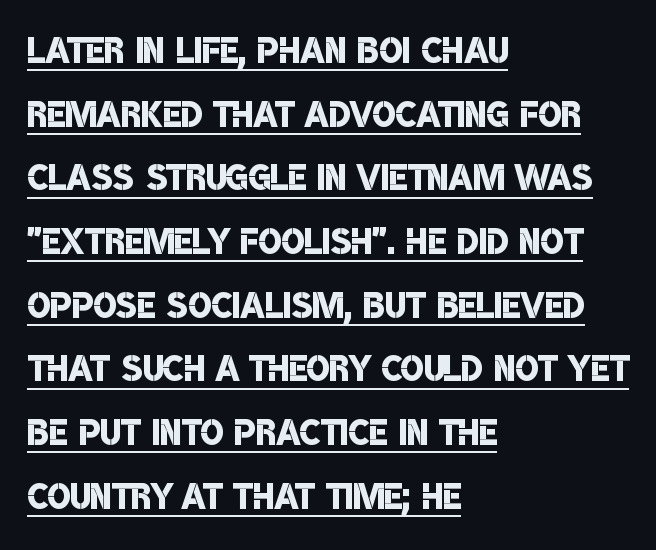
{"serif": "no", "bold": "semi", "weight": "semibold", "width": "condensed", "stroke_contrast": "low", "x_height": "large", "monospaced": "no", "underline": "yes", "align": "left", "line_spacing": "normal", "line_spacing_ratio": 1.3, "letter_spacing": "normal", "letter_spacing_em": 0.0, "glyph_px": 49}
